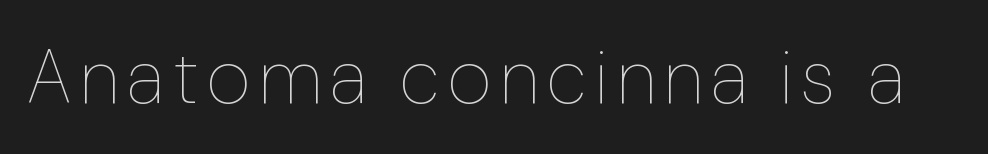
Q: Is the text bold? A: No.
Q: Is the text italic (slanted)? A: No, it is upright.
Q: Is the text underlined? A: No.
Q: Width (condensed, normal, or wide)? A: Condensed.
Q: Stroke contrast? A: Low.
Q: x-height? A: Medium.
Q: Monospaced? A: No.
